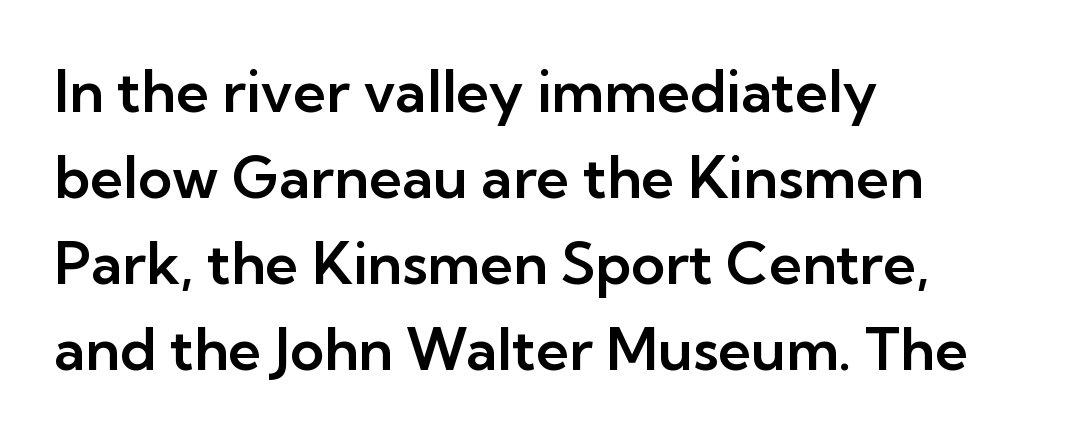
{"serif": "no", "italic": "no", "width": "normal", "stroke_contrast": "low", "x_height": "medium", "monospaced": "no", "underline": "no", "align": "left", "line_spacing": "normal", "line_spacing_ratio": 1.48, "letter_spacing": "normal", "letter_spacing_em": 0.0, "glyph_px": 58}
